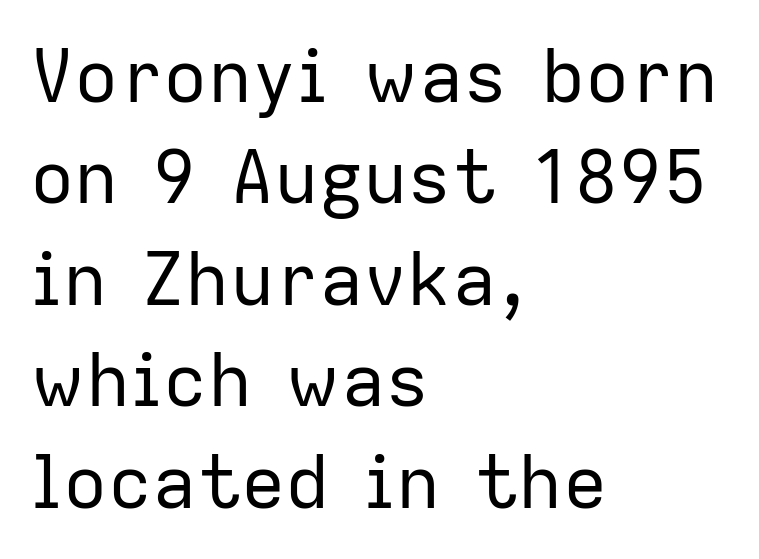
Visually the block forms a straight wall on the left and a jagged coastline on the right. The rendering uses natural spacing where letterforms have individual widths. A typesetter would call this leading conventional body-copy spacing. The foot of each line stays bare and open. Nope, no serifs anywhere on these letters. Students, note that the glyphs here touch the page at normal intervals.
